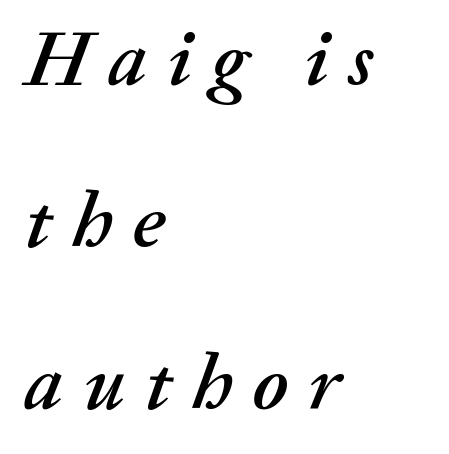
The glyphs look as if they've been sheared to an angle. Glyph-to-glyph distance is far greater than everyday printed text. Each row of text sits above clean, open space. Is this a fixed-width face? No — the glyphs have proportional, varying widths. Reading down the block, your eye returns to a fixed left position each line.
